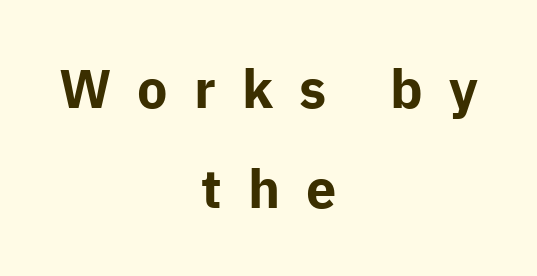
{"serif": "no", "italic": "no", "bold": "yes", "weight": "bold", "width": "normal", "stroke_contrast": "low", "x_height": "medium", "monospaced": "no", "underline": "no", "align": "center", "line_spacing_ratio": 1.86, "letter_spacing": "wide", "letter_spacing_em": 0.48, "glyph_px": 54}
